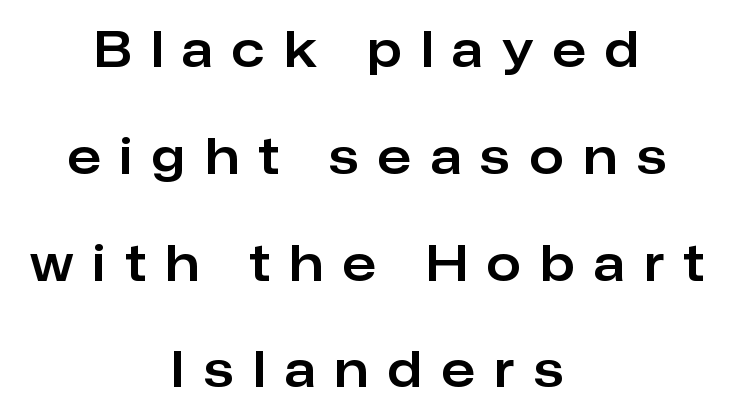
The image shows 49 px sans-serif type, upright; set centered, loose line spacing (2.18x), unusually wide letter spacing (+0.4 em), not underlined; low stroke contrast and a medium x-height.
